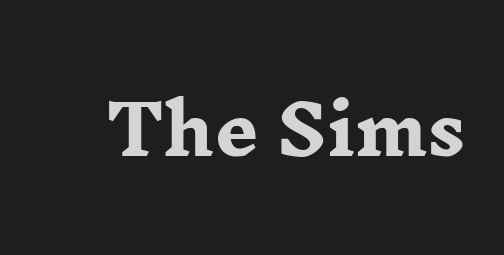
Q: Is the text bold? A: Yes.
Q: Is the text italic (slanted)? A: No, it is upright.
Q: Is the typeface a serif or a sans-serif typeface? A: Serif.
Q: Is the text underlined? A: No.
Q: Is the spacing between letters normal or unusually wide? A: Normal.
Q: Width (condensed, normal, or wide)? A: Wide.
Q: Stroke contrast? A: Low.
Q: x-height? A: Medium.
Q: Monospaced? A: No.
